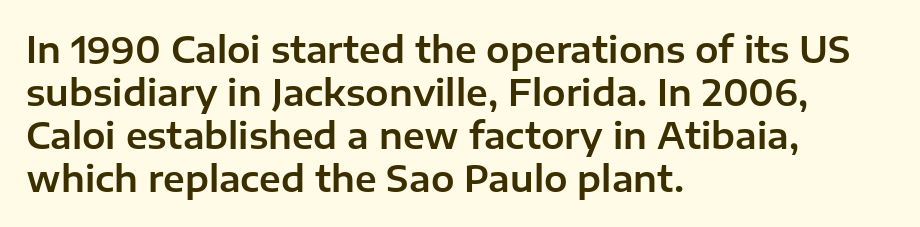
Q: Is the text italic (slanted)? A: No, it is upright.
Q: Is the typeface a serif or a sans-serif typeface? A: Sans-serif.
Q: Is the text underlined? A: No.
Q: How is the paragraph aligned? A: Left-aligned.
Q: Is the spacing between letters normal or unusually wide? A: Normal.
Q: Width (condensed, normal, or wide)? A: Normal.
Q: Stroke contrast? A: Low.
Q: x-height? A: Medium.
Q: Monospaced? A: No.
